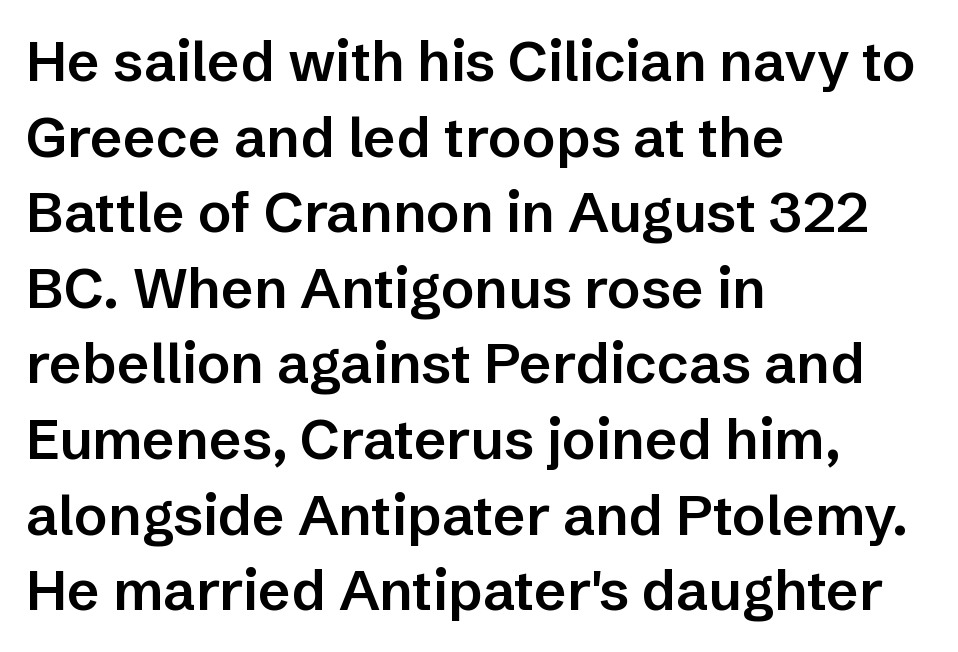
{"serif": "no", "italic": "no", "bold": "semi", "weight": "semibold", "width": "normal", "stroke_contrast": "low", "x_height": "medium", "monospaced": "no", "underline": "no", "align": "left", "line_spacing": "normal", "line_spacing_ratio": 1.35, "letter_spacing": "normal", "letter_spacing_em": 0.0, "glyph_px": 56}
